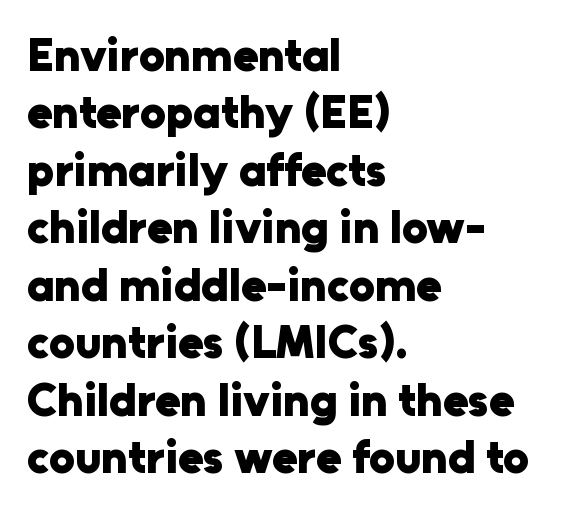
Q: Is the text bold? A: Yes.
Q: Is the text italic (slanted)? A: No, it is upright.
Q: Is the typeface a serif or a sans-serif typeface? A: Sans-serif.
Q: Is the text underlined? A: No.
Q: How is the paragraph aligned? A: Left-aligned.
Q: Is the spacing between letters normal or unusually wide? A: Normal.
Q: Is the spacing between lines tight, normal or loose? A: Normal.
Q: Width (condensed, normal, or wide)? A: Normal.
Q: Stroke contrast? A: Low.
Q: x-height? A: Medium.
Q: Monospaced? A: No.
